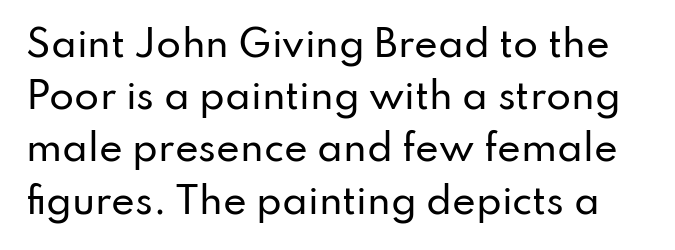
The image shows 36 px sans-serif type, upright; set normal line spacing (1.45x), normal letter spacing, not underlined; low stroke contrast and a small x-height.
